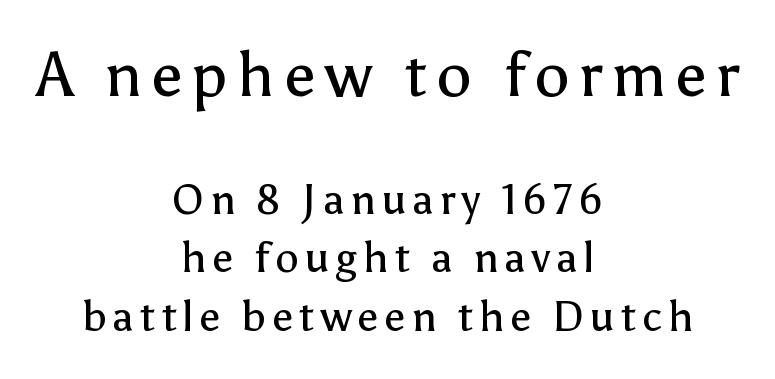
Q: Is the text bold? A: No.
Q: Is the text italic (slanted)? A: No, it is upright.
Q: Is the typeface a serif or a sans-serif typeface? A: Sans-serif.
Q: Is the text underlined? A: No.
Q: How is the paragraph aligned? A: Centered.
Q: Is the spacing between lines tight, normal or loose? A: Normal.
Q: Which block of text is set in a larger size, the first (top) or the second (bottom)? A: The first (top) one.
Q: Width (condensed, normal, or wide)? A: Normal.
Q: Stroke contrast? A: Low.
Q: x-height? A: Medium.
Q: Monospaced? A: No.
